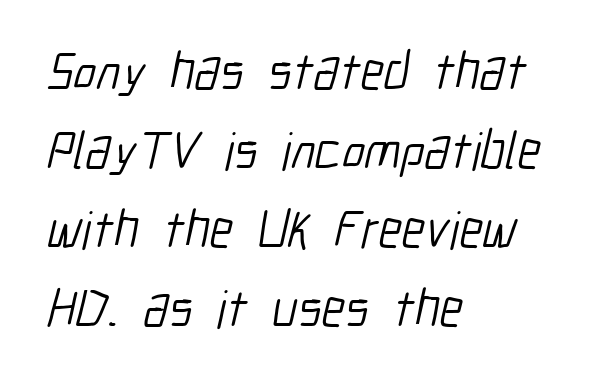
Reading down the block, your eye returns to a fixed left position each line. Is there much room between lines? A standard amount, neither cramped nor airy. The font sits on the lighter half of the weight spectrum, regular included. Each letter keeps its own natural width here, so spacing adapts to shape.
